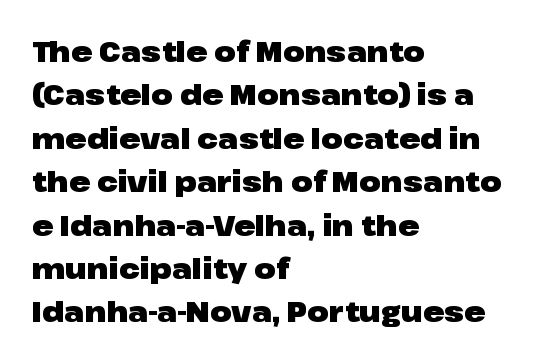
The image shows 28 px heavy, wide sans-serif type, upright; set left-aligned, normal line spacing (1.55x), normal letter spacing, not underlined; low stroke contrast and a medium x-height.
